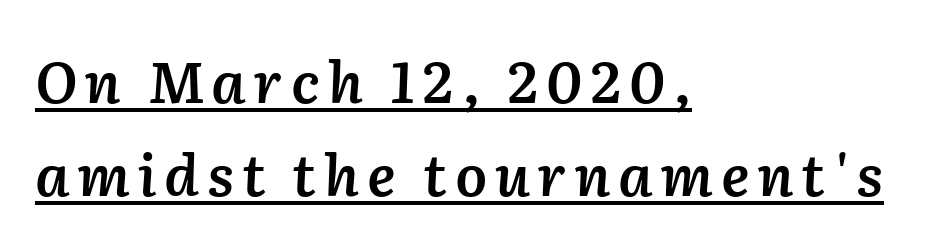
Q: Is the text bold? A: Semi-bold.
Q: Is the text italic (slanted)? A: Yes, it leans right by about 2 degrees.
Q: Is the text underlined? A: Yes.
Q: How is the paragraph aligned? A: Left-aligned.
Q: Is the spacing between lines tight, normal or loose? A: Normal.
Q: Width (condensed, normal, or wide)? A: Normal.
Q: Stroke contrast? A: Low.
Q: x-height? A: Medium.
Q: Monospaced? A: No.
